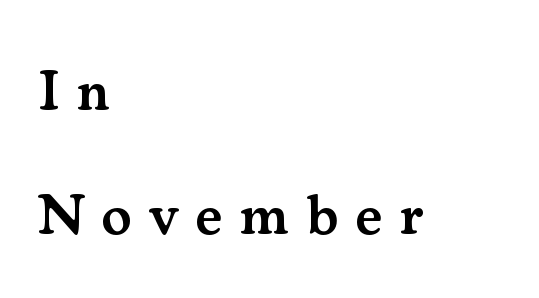
Beneath every word, the page is bare. The type family on display is of the serif kind. The specimen reads as upright at a glance. The face used here is a semibold: visibly heavier than regular, lighter than bold. Layout note: lines flush left. The passage shown stacks its lines with a broad gap.
